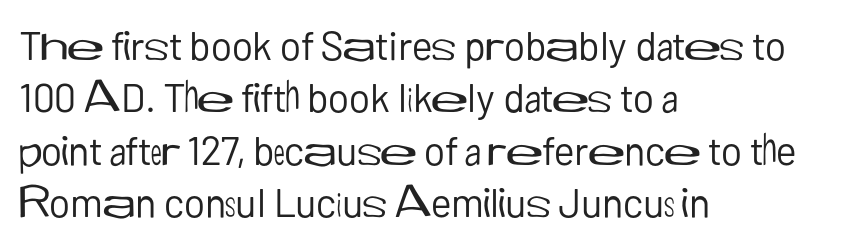
Q: Is the text bold? A: No.
Q: Is the text italic (slanted)? A: No, it is upright.
Q: Is the typeface a serif or a sans-serif typeface? A: Sans-serif.
Q: Is the text underlined? A: No.
Q: How is the paragraph aligned? A: Left-aligned.
Q: Is the spacing between letters normal or unusually wide? A: Normal.
Q: Is the spacing between lines tight, normal or loose? A: Normal.
Q: Width (condensed, normal, or wide)? A: Normal.
Q: Stroke contrast? A: Low.
Q: x-height? A: Medium.
Q: Monospaced? A: No.
